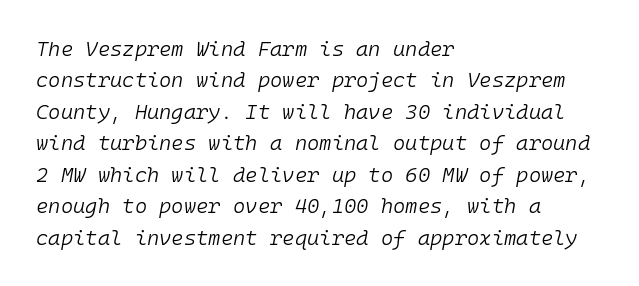
Emphasis-style slanted type is in use. Which margin do the lines hug? The left one — the right edge is uneven. Interline gaps are of average width in this sample. Nothing unusual about the tracking: characters are spaced as the font intends. The characters are drawn with everyday or finer stroke widths. The glyphs are unaccompanied by any horizontal stroke below them.
